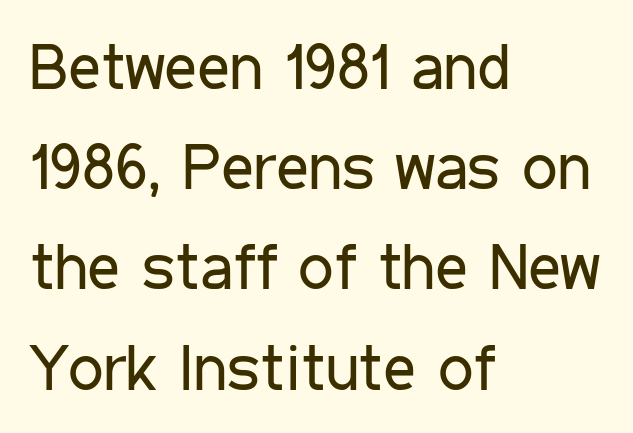
The image shows 63 px regular-weight, condensed sans-serif type, upright; set left-aligned, normal line spacing (1.59x), normal letter spacing, not underlined; low stroke contrast and a medium x-height.
